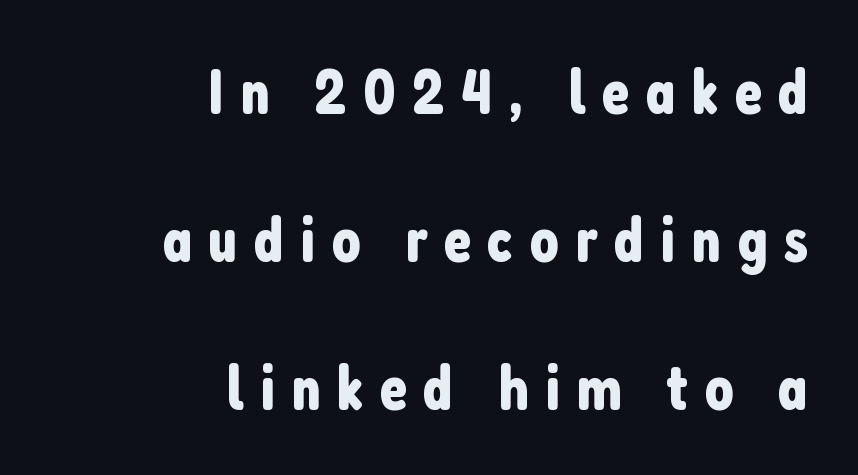
Q: Is the text italic (slanted)? A: No, it is upright.
Q: Is the typeface a serif or a sans-serif typeface? A: Sans-serif.
Q: Is the text underlined? A: No.
Q: How is the paragraph aligned? A: Right-aligned.
Q: Is the spacing between letters normal or unusually wide? A: Unusually wide.
Q: Is the spacing between lines tight, normal or loose? A: Loose.
Q: Width (condensed, normal, or wide)? A: Condensed.
Q: Stroke contrast? A: Low.
Q: x-height? A: Medium.
Q: Monospaced? A: No.
